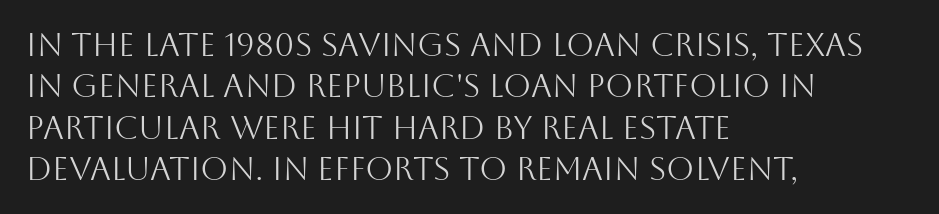
The image shows 32 px light sans-serif type, upright; set left-aligned, normal line spacing (1.29x), normal letter spacing, not underlined; medium stroke contrast and a large x-height.
